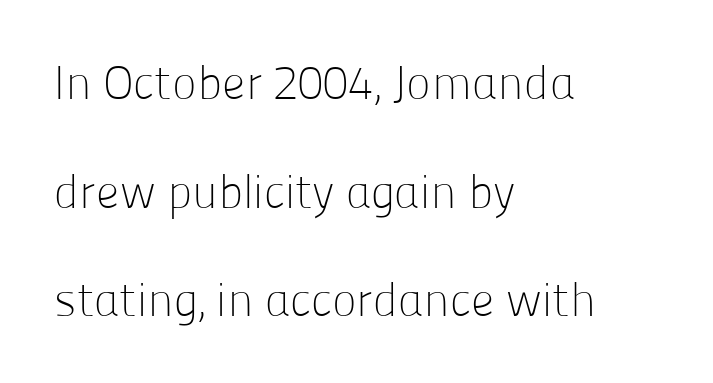
Q: Is the text bold? A: No.
Q: Is the text italic (slanted)? A: No, it is upright.
Q: Is the typeface a serif or a sans-serif typeface? A: Sans-serif.
Q: Is the text underlined? A: No.
Q: How is the paragraph aligned? A: Left-aligned.
Q: Is the spacing between letters normal or unusually wide? A: Normal.
Q: Is the spacing between lines tight, normal or loose? A: Loose.
Q: Width (condensed, normal, or wide)? A: Normal.
Q: Stroke contrast? A: Low.
Q: x-height? A: Medium.
Q: Monospaced? A: No.
